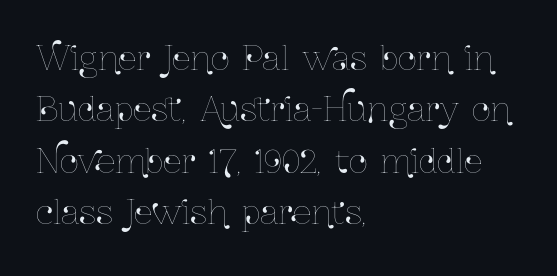
Q: Is the text italic (slanted)? A: No, it is upright.
Q: Is the text underlined? A: No.
Q: How is the paragraph aligned? A: Left-aligned.
Q: Is the spacing between letters normal or unusually wide? A: Normal.
Q: Is the spacing between lines tight, normal or loose? A: Normal.
Q: Width (condensed, normal, or wide)? A: Condensed.
Q: Stroke contrast? A: Low.
Q: x-height? A: Medium.
Q: Monospaced? A: No.
